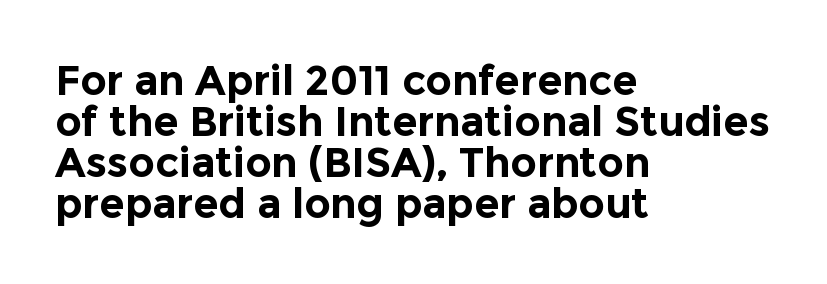
Q: Is the text bold? A: Yes.
Q: Is the text italic (slanted)? A: No, it is upright.
Q: Is the typeface a serif or a sans-serif typeface? A: Sans-serif.
Q: Is the text underlined? A: No.
Q: How is the paragraph aligned? A: Left-aligned.
Q: Is the spacing between letters normal or unusually wide? A: Normal.
Q: Is the spacing between lines tight, normal or loose? A: Tight.
Q: Width (condensed, normal, or wide)? A: Normal.
Q: x-height? A: Medium.
Q: Monospaced? A: No.
